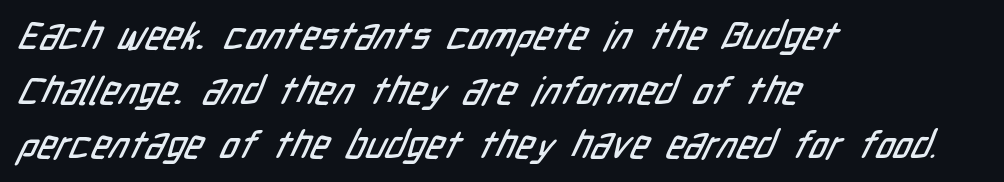
The typeface chosen for these lines omits serifs. Leading matches the norm, producing a regular column. These lines are rendered in a variable-pitch font. Notice how the passage keeps a crisp vertical edge on the left only. Descenders are the only things crossing below the line.
